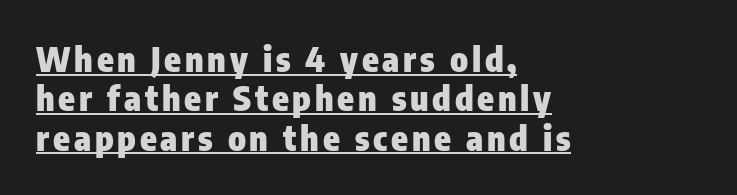
The typesetter has applied underlining to the passage shown. Is the block centered? No — it sits flush against the left margin. A roman cut, with each character standing at attention. A sans-serif font was chosen for this passage. Bold? Absolutely — the strokes are thick and heavy. Think of a printed novel: that variable character pitch is what you see here.
